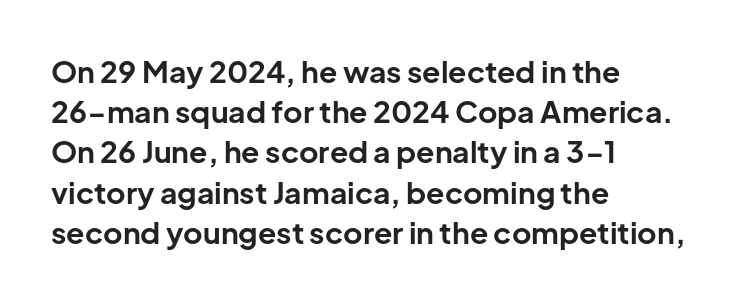
{"serif": "no", "italic": "no", "bold": "yes", "weight": "bold", "width": "normal", "stroke_contrast": "low", "x_height": "medium", "monospaced": "no", "underline": "no", "align": "left", "line_spacing": "normal", "line_spacing_ratio": 1.34, "letter_spacing": "normal", "letter_spacing_em": 0.0, "glyph_px": 30}
